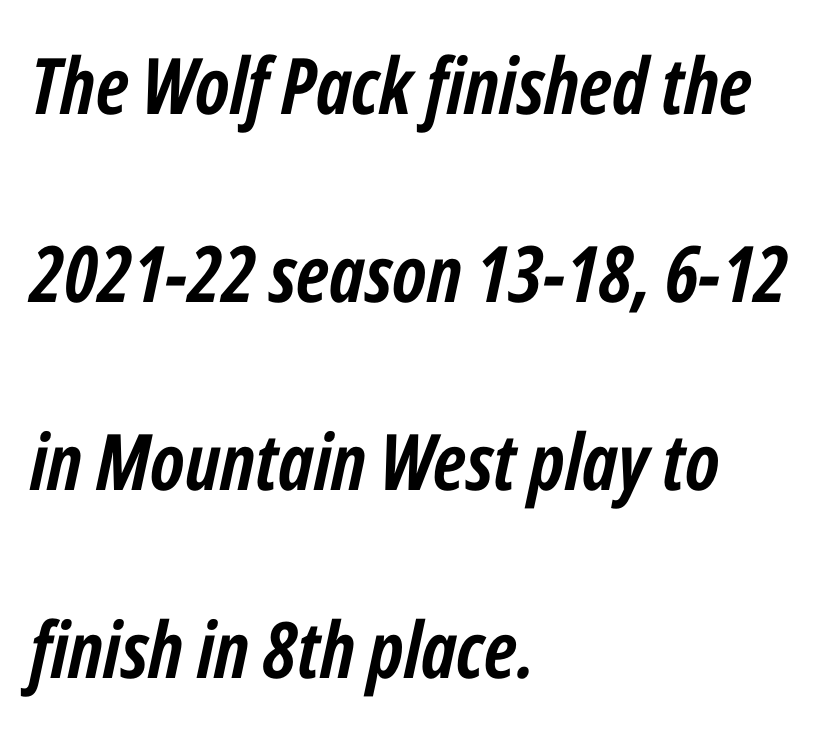
Q: Is the text bold? A: Yes.
Q: Is the text italic (slanted)? A: Yes, it leans right by about 12 degrees.
Q: Is the text underlined? A: No.
Q: How is the paragraph aligned? A: Left-aligned.
Q: Is the spacing between letters normal or unusually wide? A: Normal.
Q: Is the spacing between lines tight, normal or loose? A: Loose.
Q: Width (condensed, normal, or wide)? A: Condensed.
Q: Stroke contrast? A: Low.
Q: x-height? A: Medium.
Q: Monospaced? A: No.
